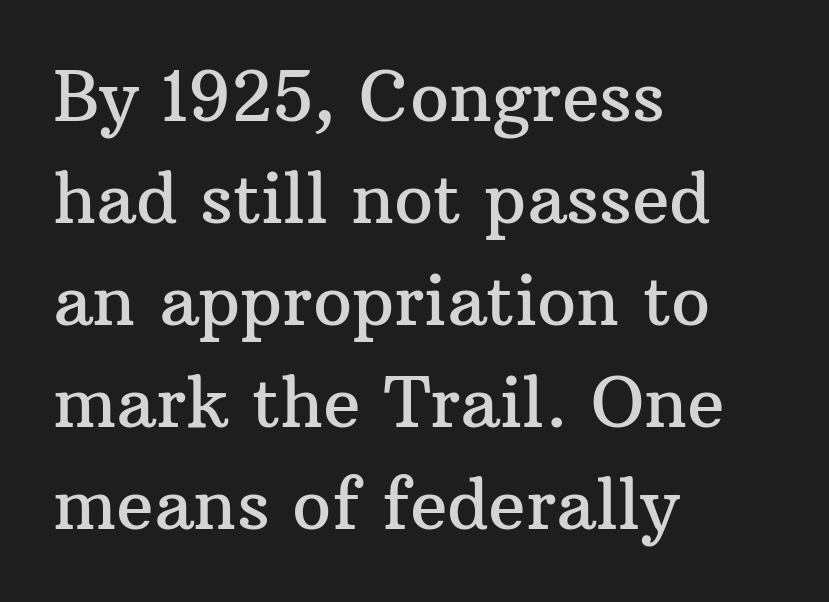
Q: Is the text italic (slanted)? A: No, it is upright.
Q: Is the typeface a serif or a sans-serif typeface? A: Serif.
Q: Is the text underlined? A: No.
Q: How is the paragraph aligned? A: Left-aligned.
Q: Is the spacing between letters normal or unusually wide? A: Normal.
Q: Is the spacing between lines tight, normal or loose? A: Normal.
Q: Width (condensed, normal, or wide)? A: Normal.
Q: Stroke contrast? A: Medium.
Q: x-height? A: Medium.
Q: Monospaced? A: No.
